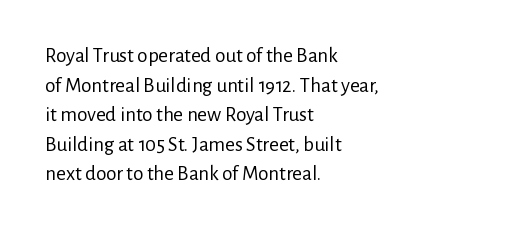
Quick note: underline off. Do the letters lean? They stand straight. The text block is weighted toward the left margin, trailing off unevenly rightward. This rendering leaves character spacing at its baseline value. Vertical spacing — default.
